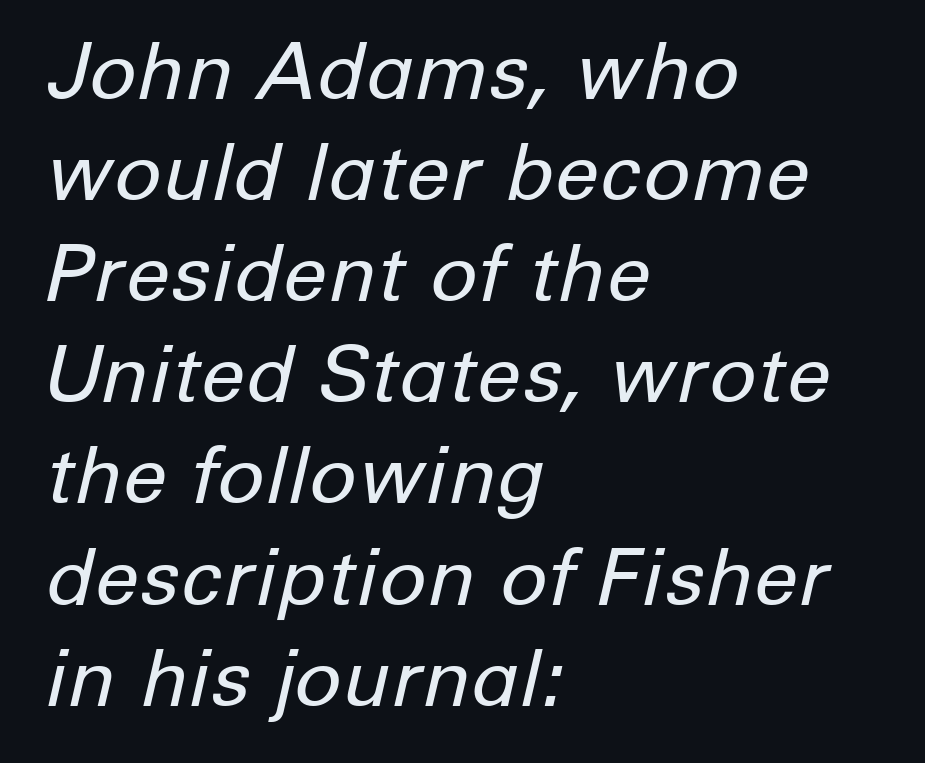
Layout note: lines flush left. Does the leading feel generous? No, just average. In terms of posture, this sample is oblique. Note the varied advance widths — an 'i' is clearly narrower than an 'm'.
